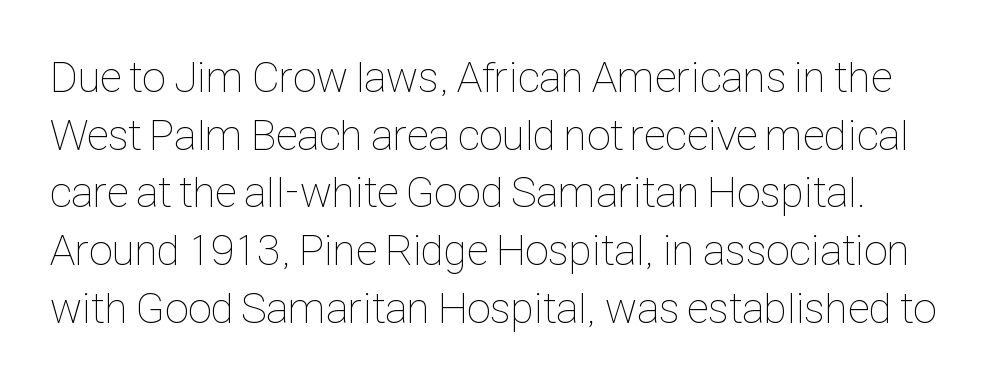
Letters rest on an invisible, unmarked baseline. A typesetter would mark this as roman, not italic. Horizontal bands of white between lines are of average thickness. Each stroke keeps to a modest, everyday thickness or less.
